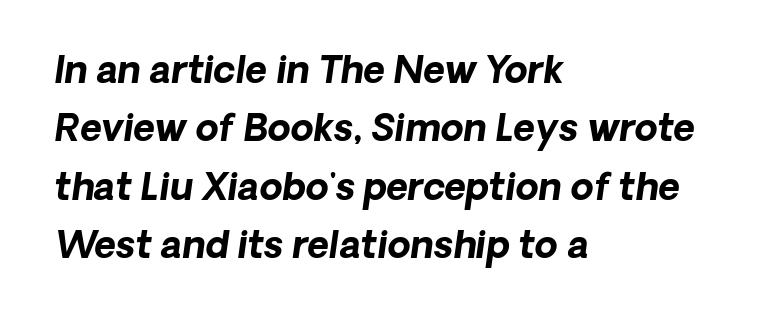
The rendering keeps characters at their native spacing. Layout note: lines flush left. Each letter keeps its own natural width here, so spacing adapts to shape. If you drew a line through each stem, it would be angled. Interline gaps are of average width in this sample. Underline: absent.
